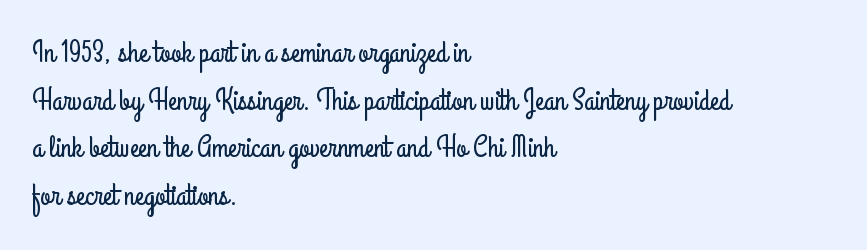
{"serif": "no", "width": "condensed", "stroke_contrast": "low", "x_height": "small", "monospaced": "no", "underline": "no", "align": "left", "line_spacing": "normal", "line_spacing_ratio": 1.59, "letter_spacing": "normal", "letter_spacing_em": 0.0, "glyph_px": 30}
